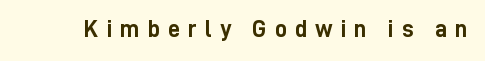
The image shows 24 px bold type, upright; set unusually wide letter spacing (+0.33 em), not underlined.
